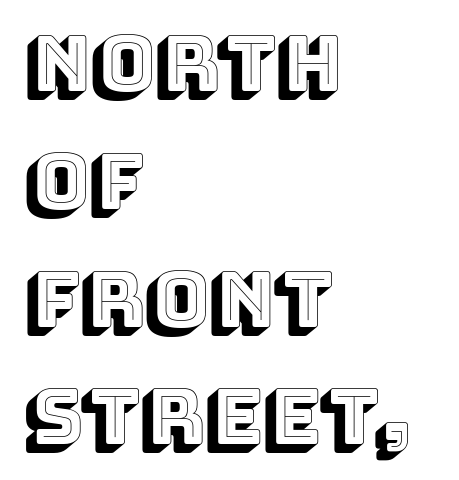
Tracking value appears to be zero — textbook default spacing. Style check: upright. Letters rest on an invisible, unmarked baseline. Do the characters align in a grid? No, the font is proportional. Compared with typical paragraphs, the rows here are spaced about the same. If you drew a ruler down the left edge, every line would touch it.
